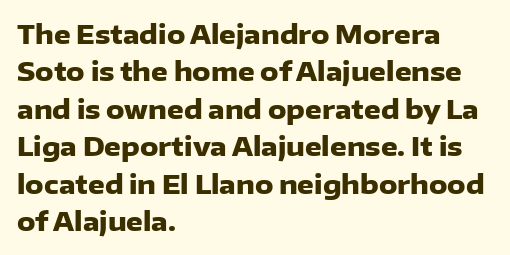
The image shows 26 px bold type, upright; set left-aligned, normal line spacing (1.44x), normal letter spacing, not underlined.
